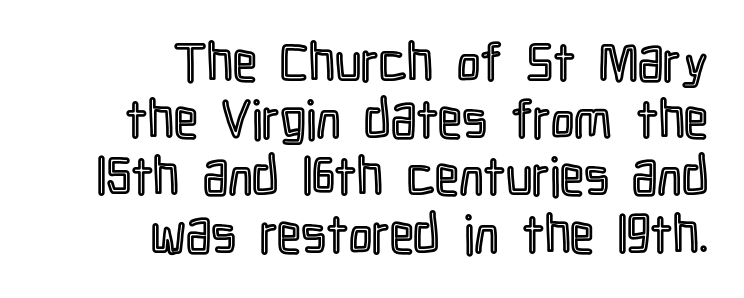
The image shows 53 px condensed type, upright; set right-aligned, tight line spacing (1.08x), normal letter spacing, not underlined; a medium x-height.
